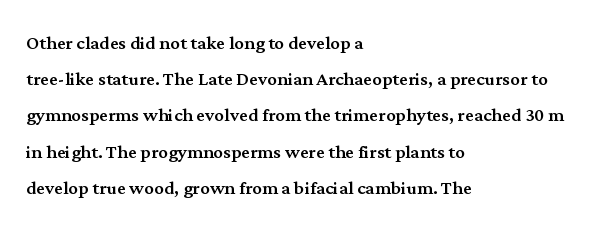
The image shows 24 px text type, upright; set left-aligned, normal line spacing (1.51x), normal letter spacing, not underlined.
